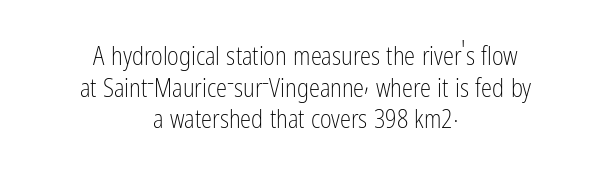
Q: Is the text bold? A: No.
Q: Is the text italic (slanted)? A: No, it is upright.
Q: Is the text underlined? A: No.
Q: How is the paragraph aligned? A: Centered.
Q: Is the spacing between letters normal or unusually wide? A: Normal.
Q: Is the spacing between lines tight, normal or loose? A: Normal.
